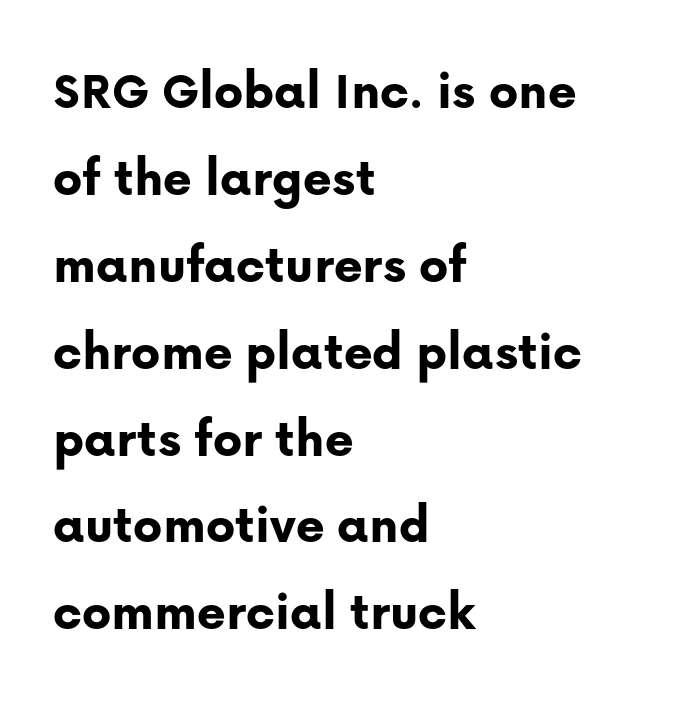
Does the type have serifs? No, each stem ends abruptly. The passage shown is emphatically bold. Each line starts at the same left margin while the right side varies. The space directly below the letters is spotless. The face used here is rendered with its standard letterfit.
